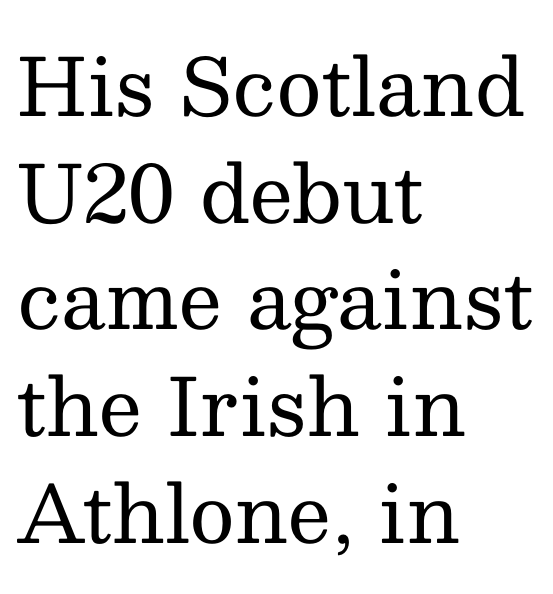
The image shows 79 px regular-weight serif type, upright; set left-aligned, normal line spacing (1.35x), normal letter spacing, not underlined; medium stroke contrast and a medium x-height.
